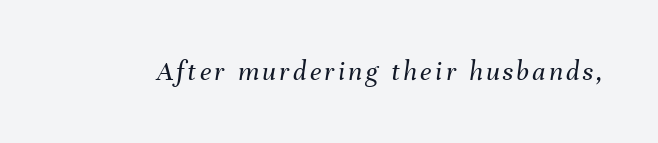
The image shows 28 px regular-weight type, italic (leaning right); set not underlined; medium stroke contrast and a medium x-height.
